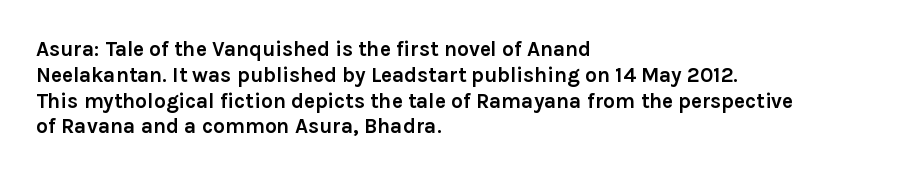
Q: Is the text bold? A: Yes.
Q: Is the text italic (slanted)? A: No, it is upright.
Q: Is the text underlined? A: No.
Q: How is the paragraph aligned? A: Left-aligned.
Q: Is the spacing between letters normal or unusually wide? A: Normal.
